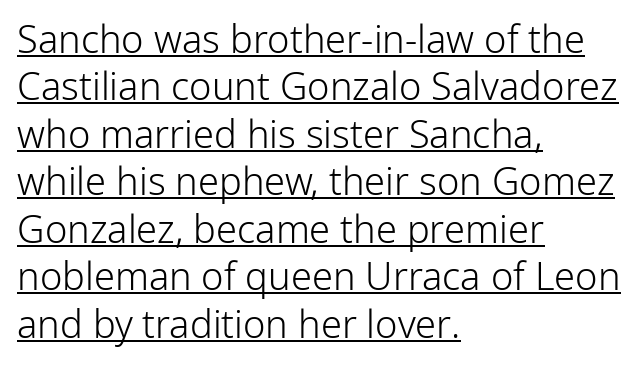
The image shows 38 px light sans-serif type, upright; set left-aligned, normal line spacing (1.25x), normal letter spacing, underlined; low stroke contrast and a medium x-height.
